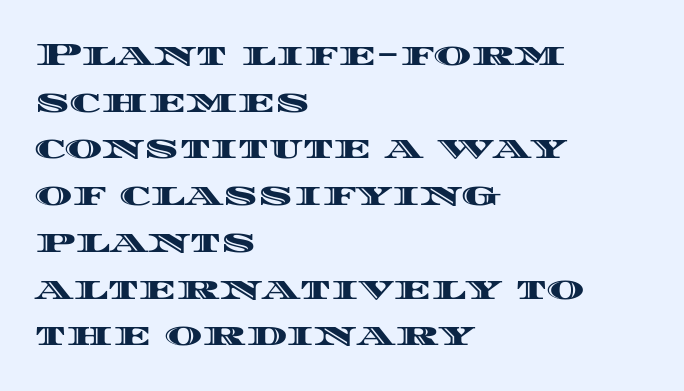
The rendering uses natural spacing where letterforms have individual widths. These lines are set flush left with a ragged right edge. Beneath every word, the page is bare. In terms of letterspacing, this is plain default setting.
